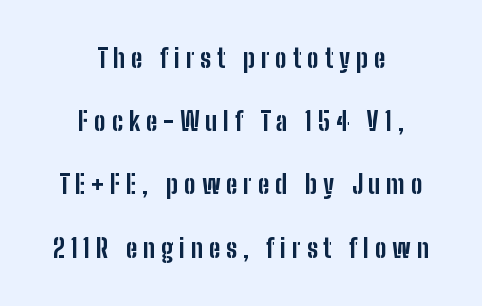
The typography opts for an upright posture over an oblique one. Is the type bold? Yes — the strokes are clearly thick and heavy. No word sits above an underline. The lines are spread far apart with generous leading. Substantial extra tracking has been applied to these lines.
